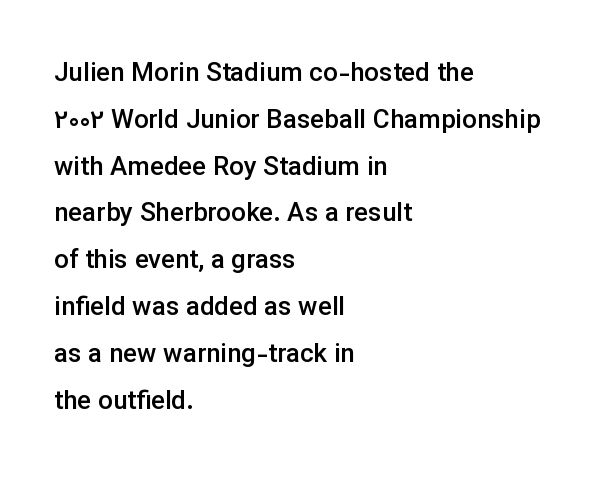
Q: Is the text bold? A: Semi-bold.
Q: Is the text italic (slanted)? A: No, it is upright.
Q: Is the text underlined? A: No.
Q: How is the paragraph aligned? A: Left-aligned.
Q: Is the spacing between letters normal or unusually wide? A: Normal.
